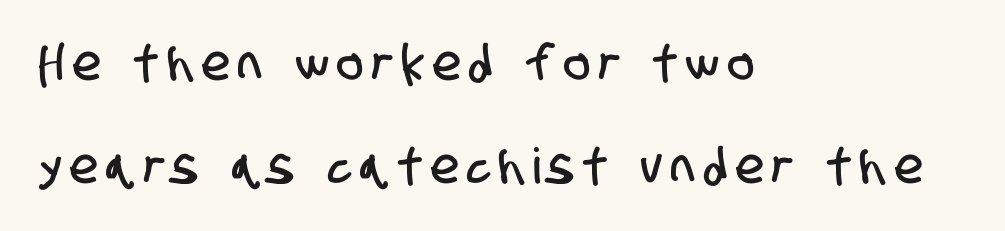
{"serif": "no", "width": "condensed", "stroke_contrast": "low", "x_height": "large", "monospaced": "no", "underline": "no", "align": "left", "line_spacing": "loose", "line_spacing_ratio": 2.1, "glyph_px": 49}
